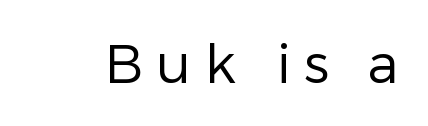
Q: Is the text bold? A: No.
Q: Is the text italic (slanted)? A: No, it is upright.
Q: Is the typeface a serif or a sans-serif typeface? A: Sans-serif.
Q: Is the text underlined? A: No.
Q: Is the spacing between letters normal or unusually wide? A: Unusually wide.
Q: Width (condensed, normal, or wide)? A: Normal.
Q: Stroke contrast? A: Low.
Q: x-height? A: Medium.
Q: Monospaced? A: No.
